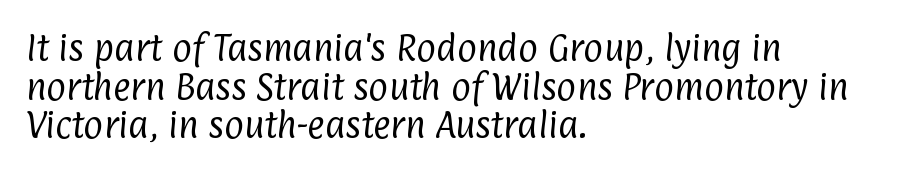
The image shows 30 px regular-weight, condensed sans-serif type; set left-aligned, normal line spacing (1.29x), normal letter spacing, not underlined; low stroke contrast and a medium x-height.
